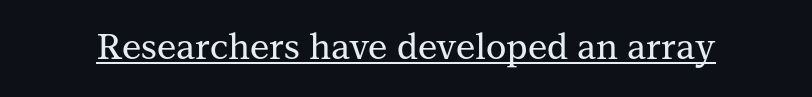
These lines are composed in type with serifs. Designer's note — italics off, roman on. Between one letter and the next there's only the usual sliver of space. Proportional: the letters do not fall into vertical columns.
